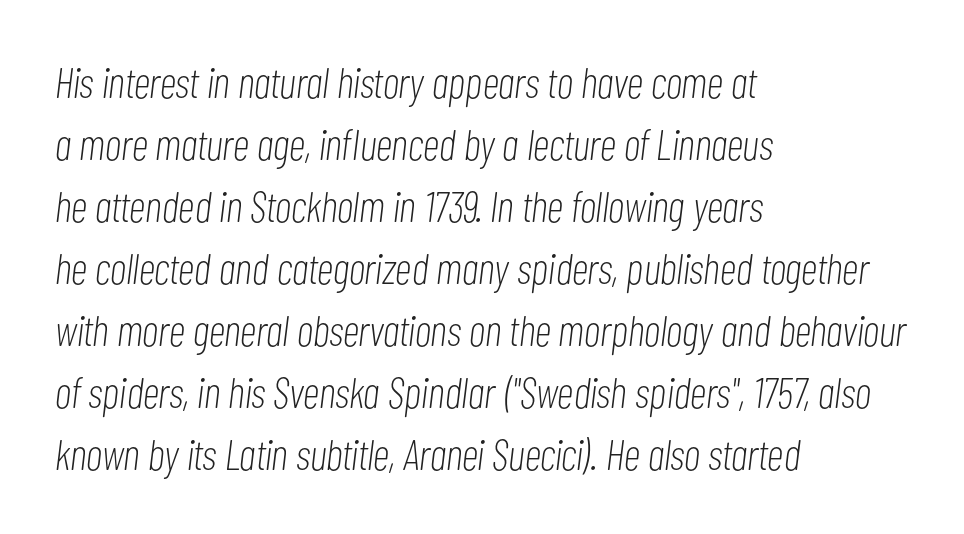
The image shows 43 px light, condensed type, italic (leaning right); set left-aligned, normal line spacing (1.44x), normal letter spacing, not underlined; low stroke contrast and a medium x-height.
